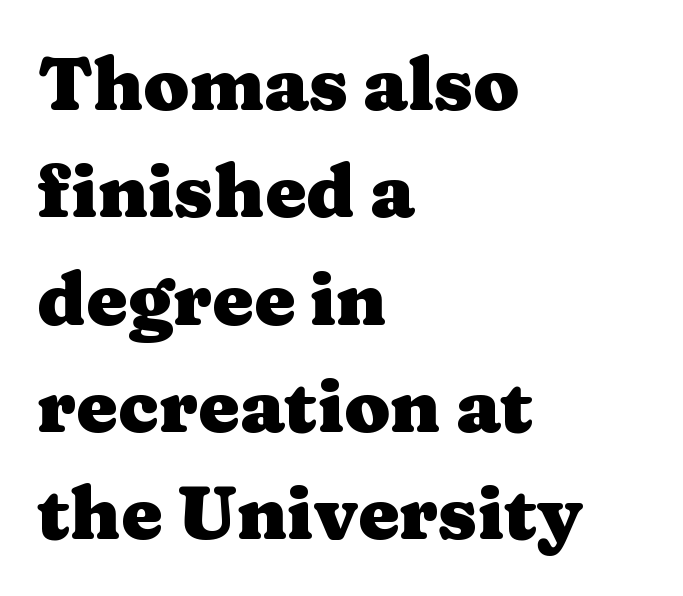
Between one letter and the next there's only the usual sliver of space. Its strokes are broad and dark, the hallmark of bold type. Varying glyph widths throughout — classic text-font behaviour. Observe the serifs anchoring each vertical stroke in this sample. Reading down the block, your eye returns to a fixed left position each line. Italic? Not at all — the glyphs are vertical.
